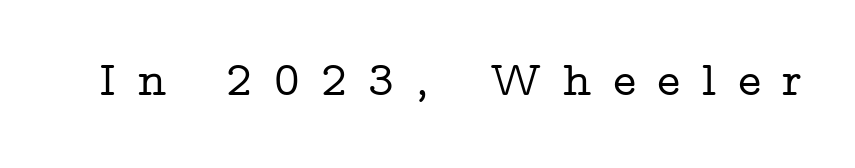
The image shows 49 px wide serif type, upright; set unusually wide letter spacing (+0.44 em), not underlined; low stroke contrast and a medium x-height.
